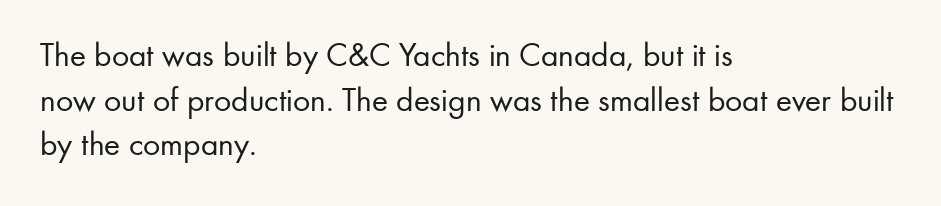
{"serif": "no", "italic": "no", "bold": "no", "weight": "regular", "width": "normal", "stroke_contrast": "low", "x_height": "small", "monospaced": "no", "underline": "no", "align": "left", "line_spacing": "normal", "line_spacing_ratio": 1.31, "letter_spacing": "normal", "letter_spacing_em": 0.0, "glyph_px": 34}
